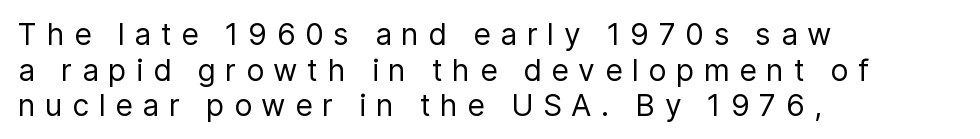
Letter spacing: wide. Italic? Not at all — the glyphs are vertical. Type style note: lacks serifs. Each letter keeps its own natural width here, so spacing adapts to shape. This is not heavy type; no bold has been used. The string is rendered with underlining switched off.
